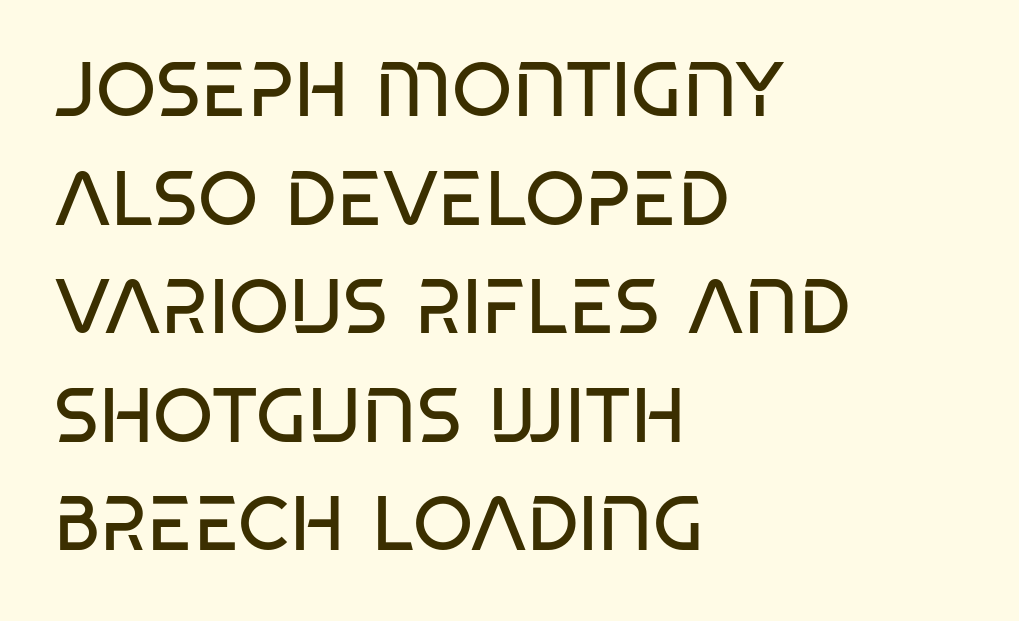
{"serif": "no", "bold": "no", "weight": "regular", "width": "condensed", "stroke_contrast": "low", "x_height": "large", "monospaced": "no", "underline": "no", "align": "left", "line_spacing": "normal", "line_spacing_ratio": 1.41, "letter_spacing": "normal", "letter_spacing_em": 0.0, "glyph_px": 77}
